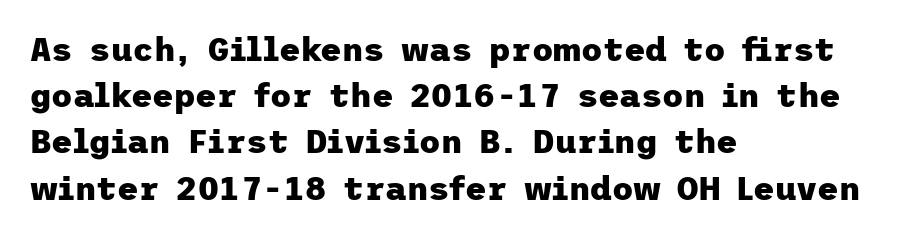
{"serif": "no", "italic": "no", "bold": "yes", "weight": "heavy", "width": "normal", "stroke_contrast": "low", "x_height": "medium", "underline": "no", "align": "left", "line_spacing": "normal", "line_spacing_ratio": 1.4, "letter_spacing": "normal", "letter_spacing_em": 0.0, "glyph_px": 33}
